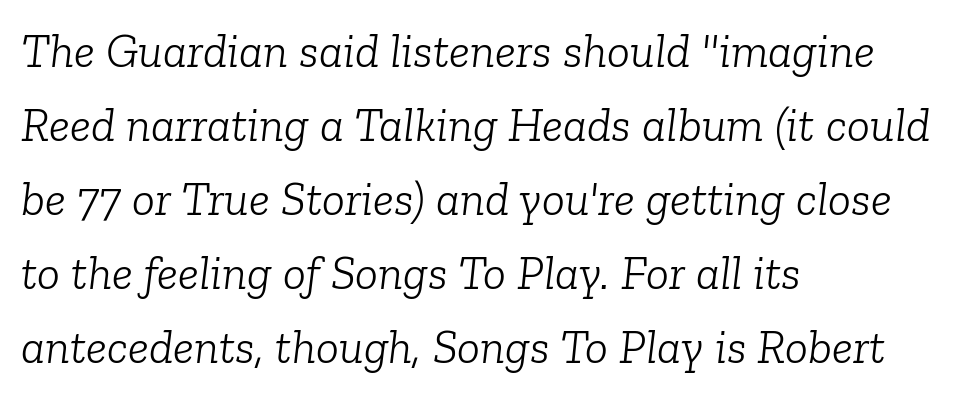
{"serif": "yes", "italic": "yes", "lean": "right", "slant_degrees": 6, "bold": "no", "weight": "light", "width": "normal", "stroke_contrast": "low", "x_height": "medium", "monospaced": "no", "underline": "no", "align": "left", "line_spacing": "normal", "line_spacing_ratio": 1.54, "letter_spacing": "normal", "letter_spacing_em": 0.0, "glyph_px": 48}
